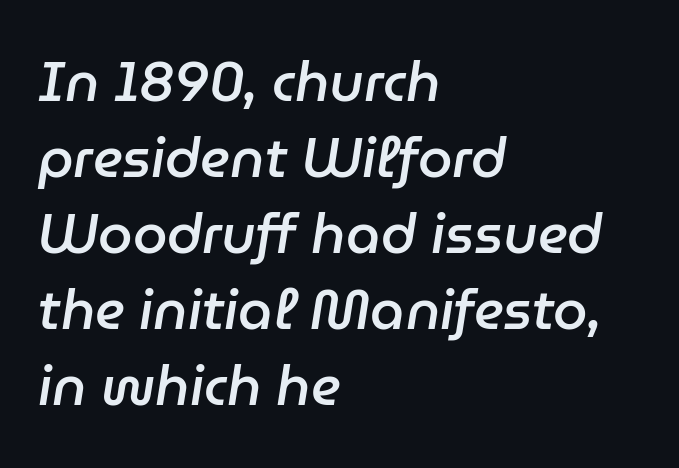
The image shows 55 px semibold type, italic (leaning right); set left-aligned, normal line spacing (1.38x), normal letter spacing, not underlined; low stroke contrast and a medium x-height.
